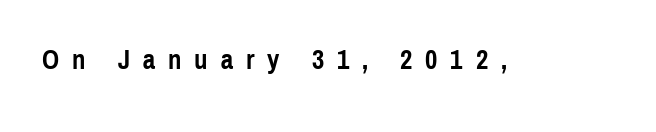
Q: Is the text bold? A: Yes.
Q: Is the text italic (slanted)? A: No, it is upright.
Q: Is the text underlined? A: No.
Q: Is the spacing between letters normal or unusually wide? A: Unusually wide.
